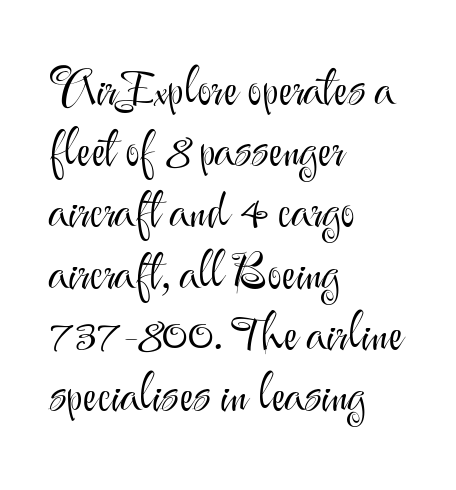
The image shows 49 px light sans-serif type; set left-aligned, normal line spacing (1.25x), normal letter spacing, not underlined; medium stroke contrast and a small x-height.
